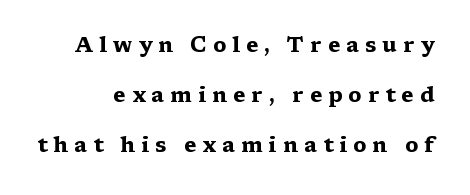
The image shows 21 px bold type, upright; set loose line spacing (2.39x), unusually wide letter spacing (+0.29 em), not underlined.
